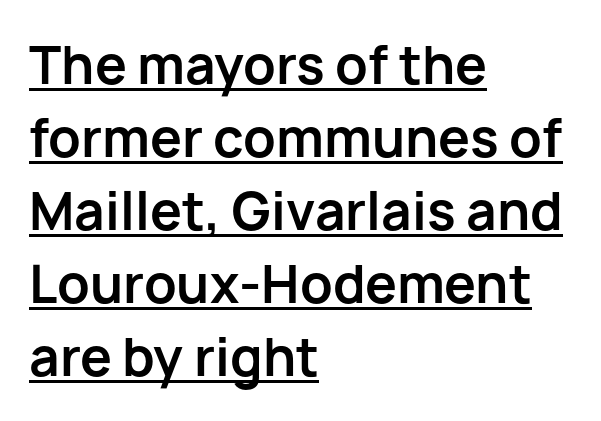
{"serif": "no", "italic": "no", "bold": "yes", "weight": "bold", "width": "normal", "stroke_contrast": "low", "x_height": "medium", "monospaced": "no", "underline": "yes", "align": "left", "line_spacing": "normal", "line_spacing_ratio": 1.43, "letter_spacing": "normal", "letter_spacing_em": 0.0, "glyph_px": 51}
